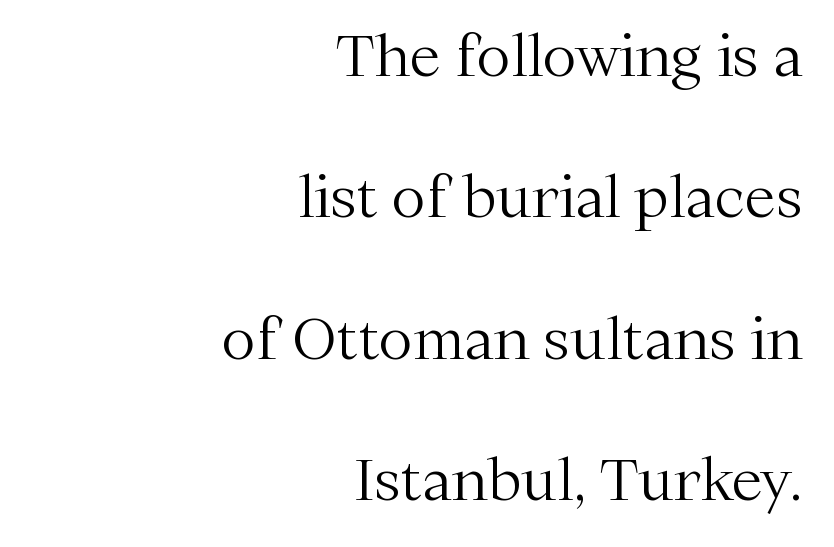
The image shows 57 px light serif type, upright; set right-aligned, loose line spacing (2.48x), normal letter spacing, not underlined; medium stroke contrast and a medium x-height.
